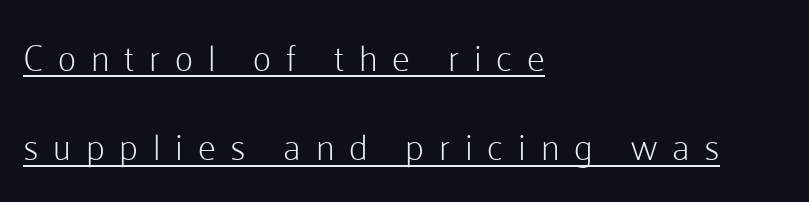
{"serif": "no", "italic": "no", "bold": "no", "weight": "light", "width": "normal", "stroke_contrast": "low", "x_height": "medium", "monospaced": "no", "underline": "yes", "align": "left", "line_spacing": "loose", "line_spacing_ratio": 2.48, "letter_spacing": "wide", "letter_spacing_em": 0.41, "glyph_px": 36}
